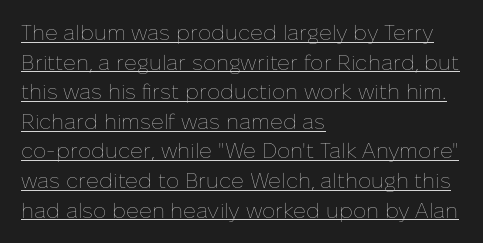
The image shows 21 px text type, upright; set left-aligned, normal line spacing (1.41x), normal letter spacing, underlined.
